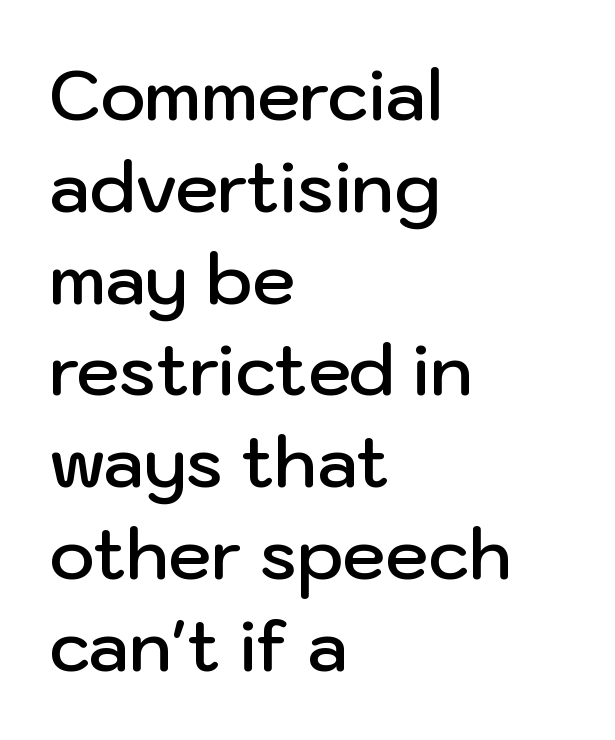
The image shows 69 px semibold sans-serif type, upright; set left-aligned, normal line spacing (1.33x), normal letter spacing, not underlined; low stroke contrast and a medium x-height.
